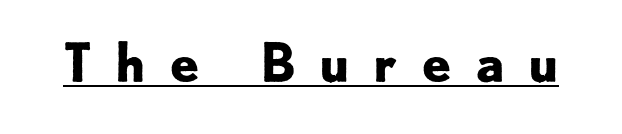
{"serif": "no", "italic": "no", "bold": "yes", "weight": "bold", "width": "normal", "stroke_contrast": "low", "x_height": "small", "monospaced": "no", "underline": "yes", "letter_spacing": "wide", "letter_spacing_em": 0.43, "glyph_px": 53}
